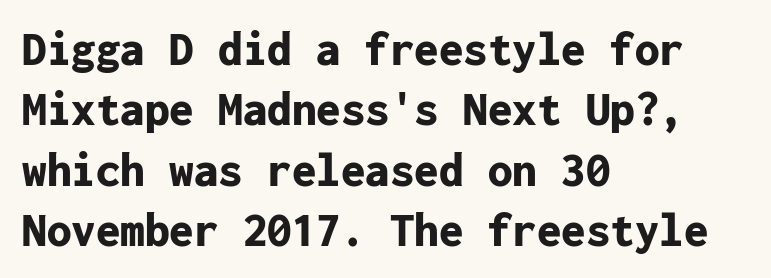
The lettering stays uniformly vertical, giving the passage a roman look. Honestly, there is no underline to notice here at all. The font family rendered here belongs to the sans-serif group. Does the copy run flush right? No — it runs flush left. The gaps between neighbouring characters are ordinary and unremarkable.
